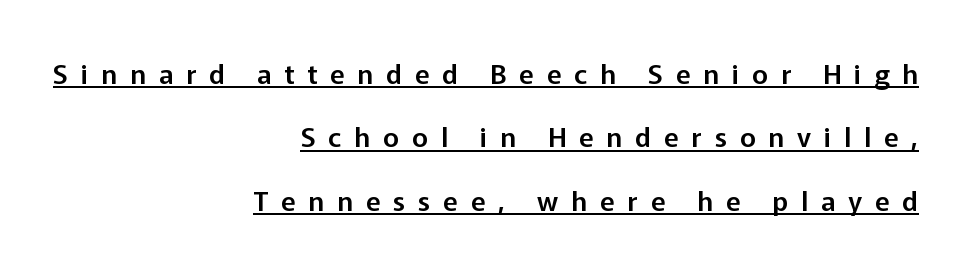
Descenders here cross a horizontal rule under the line. Loosely led — the rows are spread out. Upright lettering throughout. Display-style spreading of the glyphs; the letterfit is very open.
